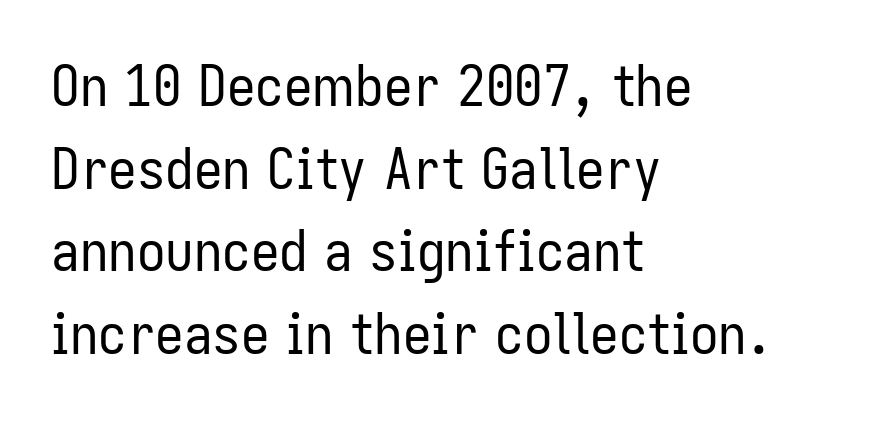
{"serif": "no", "italic": "no", "bold": "no", "weight": "regular", "width": "condensed", "stroke_contrast": "low", "x_height": "medium", "monospaced": "no", "underline": "no", "align": "left", "line_spacing": "normal", "line_spacing_ratio": 1.45, "letter_spacing": "normal", "letter_spacing_em": 0.0, "glyph_px": 57}
